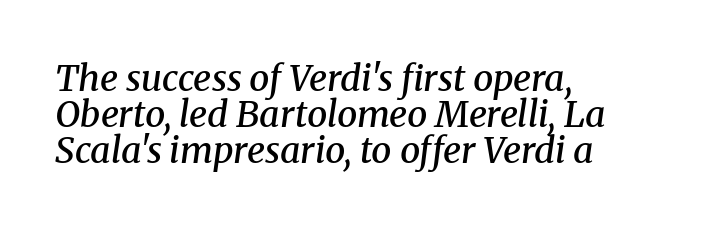
{"serif": "yes", "italic": "yes", "lean": "right", "slant_degrees": 8, "bold": "semi", "weight": "semibold", "width": "normal", "stroke_contrast": "medium", "x_height": "medium", "monospaced": "no", "underline": "no", "align": "left", "line_spacing": "tight", "line_spacing_ratio": 1.0, "letter_spacing": "normal", "letter_spacing_em": 0.0, "glyph_px": 36}
